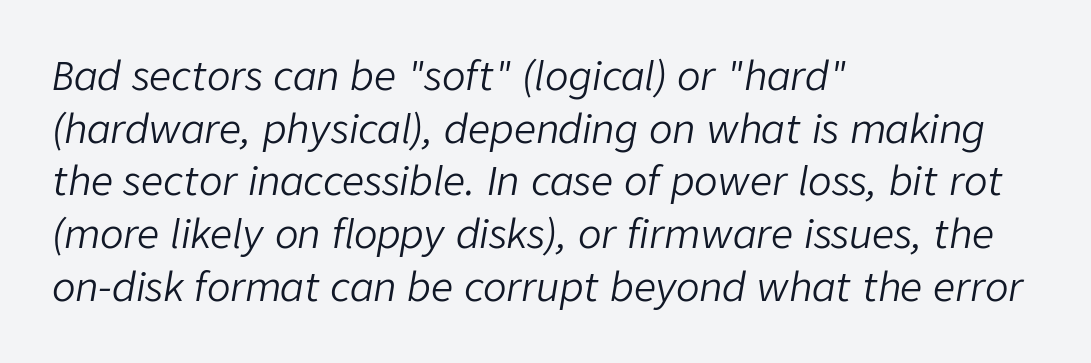
Q: Is the text bold? A: No.
Q: Is the text italic (slanted)? A: Yes, it leans right by about 9 degrees.
Q: Is the text underlined? A: No.
Q: How is the paragraph aligned? A: Left-aligned.
Q: Is the spacing between letters normal or unusually wide? A: Normal.
Q: Is the spacing between lines tight, normal or loose? A: Normal.
Q: Width (condensed, normal, or wide)? A: Normal.
Q: Stroke contrast? A: Low.
Q: x-height? A: Medium.
Q: Monospaced? A: No.
